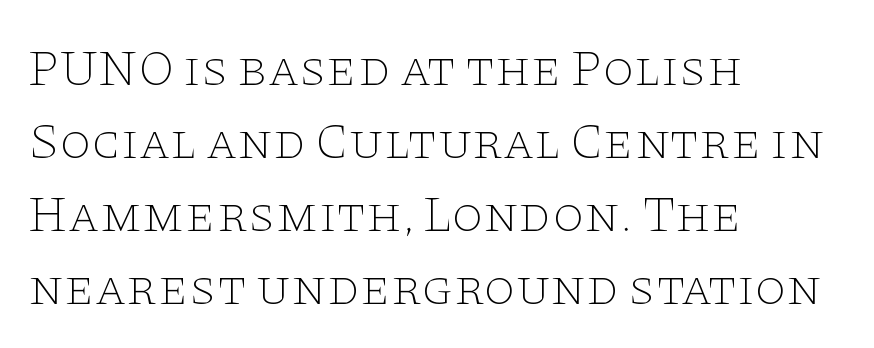
The image shows 51 px thin, wide serif type, upright; set left-aligned, normal line spacing (1.43x), normal letter spacing, not underlined; low stroke contrast and a large x-height.
